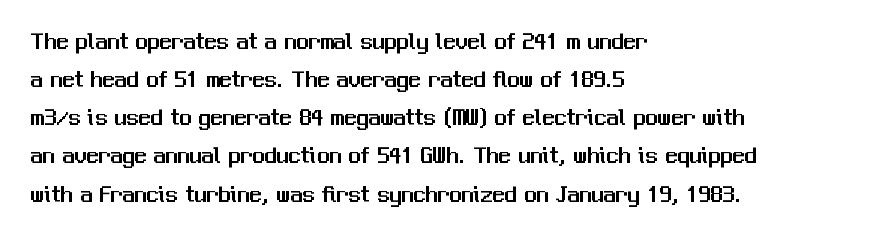
{"italic": "no", "underline": "no", "align": "left", "line_spacing": "normal", "line_spacing_ratio": 1.59, "letter_spacing": "normal", "letter_spacing_em": 0.0, "glyph_px": 24}
